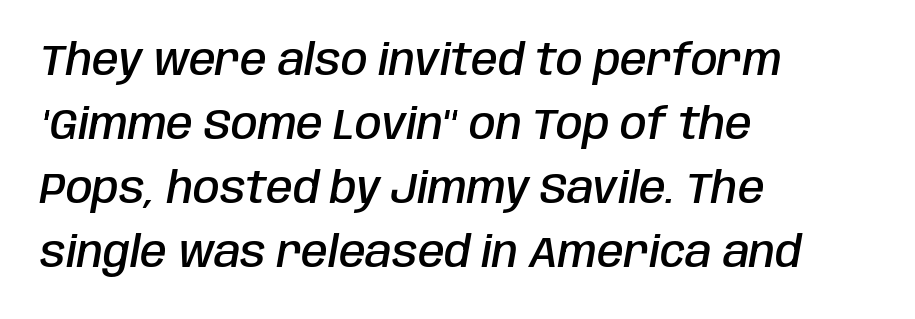
{"italic": "yes", "lean": "right", "slant_degrees": 10, "bold": "semi", "weight": "semibold", "width": "condensed", "stroke_contrast": "low", "x_height": "large", "monospaced": "no", "underline": "no", "align": "left", "line_spacing": "normal", "line_spacing_ratio": 1.49, "letter_spacing": "normal", "letter_spacing_em": 0.0, "glyph_px": 43}
